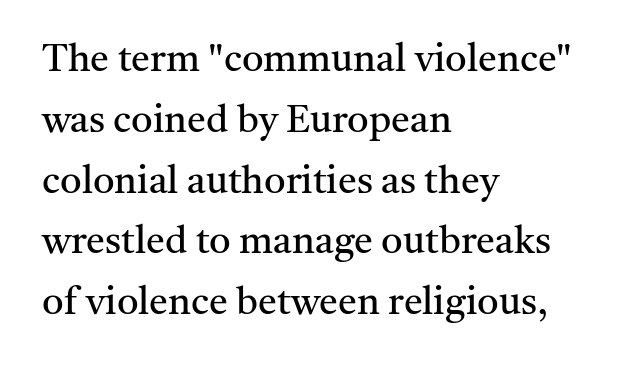
Q: Is the text bold? A: No.
Q: Is the text italic (slanted)? A: No, it is upright.
Q: Is the typeface a serif or a sans-serif typeface? A: Serif.
Q: Is the text underlined? A: No.
Q: How is the paragraph aligned? A: Left-aligned.
Q: Is the spacing between letters normal or unusually wide? A: Normal.
Q: Is the spacing between lines tight, normal or loose? A: Normal.
Q: Width (condensed, normal, or wide)? A: Normal.
Q: Stroke contrast? A: Medium.
Q: x-height? A: Medium.
Q: Monospaced? A: No.
